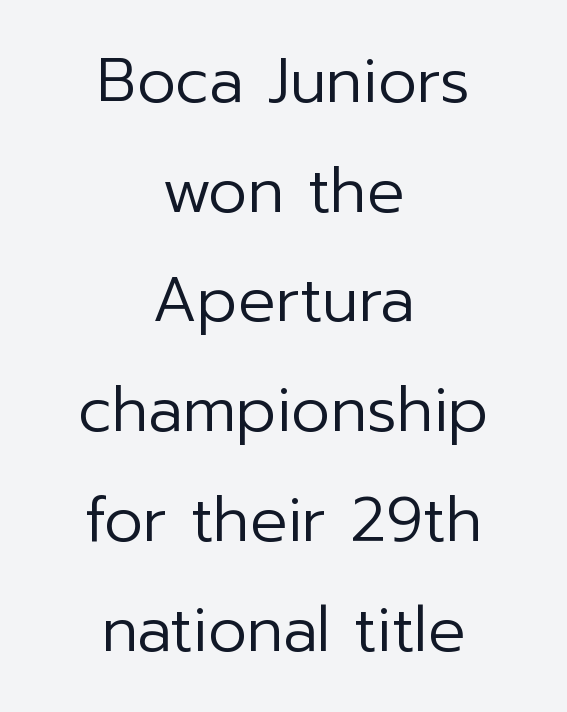
Alignment: centered. This is sans-serif lettering, the kind often seen on screens and signage. Think of a printed novel: that variable character pitch is what you see here. Think standard paragraph weight, or any step lighter than that.
